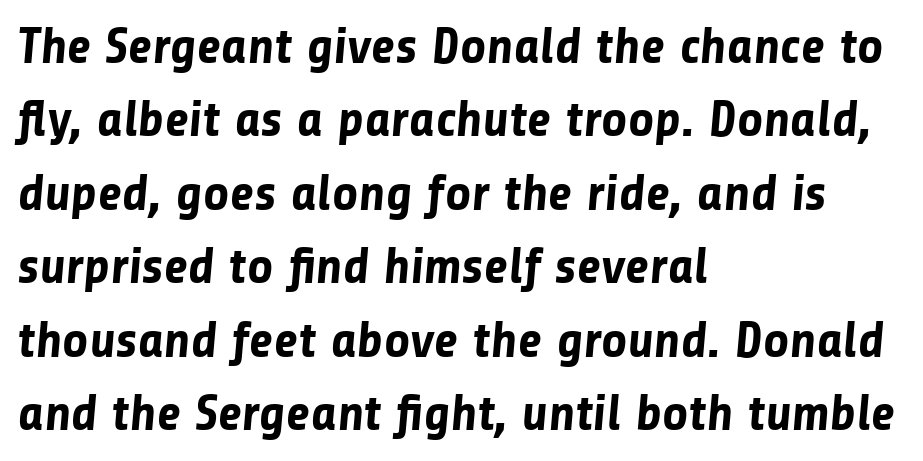
Q: Is the text bold? A: Yes.
Q: Is the typeface a serif or a sans-serif typeface? A: Sans-serif.
Q: Is the text underlined? A: No.
Q: How is the paragraph aligned? A: Left-aligned.
Q: Is the spacing between letters normal or unusually wide? A: Normal.
Q: Is the spacing between lines tight, normal or loose? A: Normal.
Q: Width (condensed, normal, or wide)? A: Normal.
Q: Stroke contrast? A: Low.
Q: x-height? A: Medium.
Q: Monospaced? A: No.
